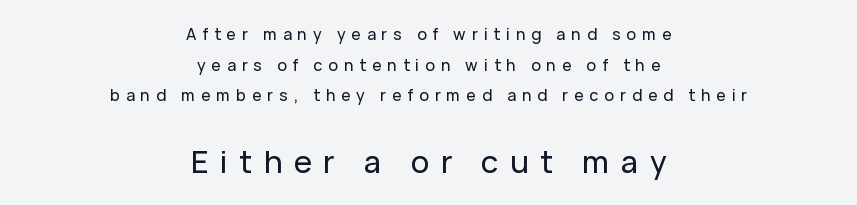
{"serif": "no", "italic": "no", "width": "normal", "stroke_contrast": "low", "x_height": "medium", "monospaced": "no", "underline": "no", "align": "center", "line_spacing": "loose", "line_spacing_ratio": 1.92, "letter_spacing": "wide", "letter_spacing_em": 0.37, "larger_block": "second", "size_ratio": 1.94, "glyph_px": 31}
